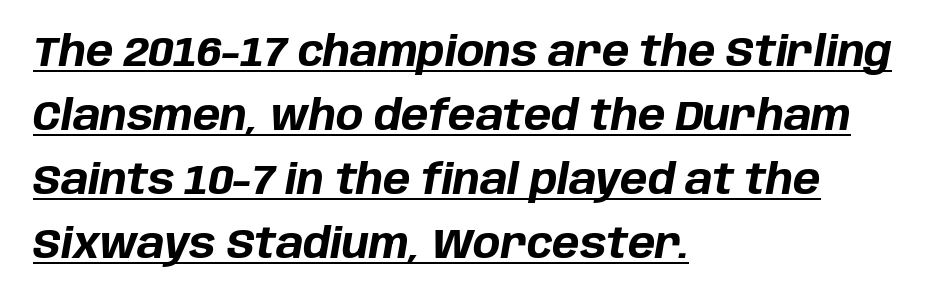
{"italic": "yes", "lean": "right", "slant_degrees": 10, "bold": "yes", "weight": "bold", "width": "normal", "stroke_contrast": "low", "x_height": "large", "monospaced": "no", "underline": "yes", "align": "left", "line_spacing": "normal", "line_spacing_ratio": 1.56, "letter_spacing": "normal", "letter_spacing_em": 0.0, "glyph_px": 41}
